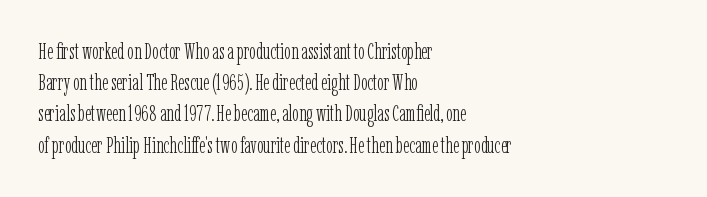
Q: Is the text bold? A: No.
Q: Is the text italic (slanted)? A: No, it is upright.
Q: Is the text underlined? A: No.
Q: How is the paragraph aligned? A: Left-aligned.
Q: Is the spacing between letters normal or unusually wide? A: Normal.
Q: Is the spacing between lines tight, normal or loose? A: Normal.
